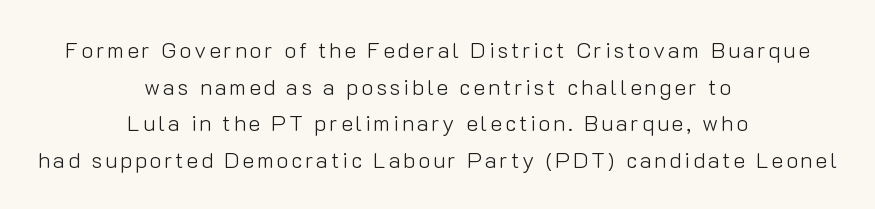
Q: Is the text bold? A: No.
Q: Is the text italic (slanted)? A: No, it is upright.
Q: Is the text underlined? A: No.
Q: How is the paragraph aligned? A: Centered.
Q: Is the spacing between lines tight, normal or loose? A: Normal.
